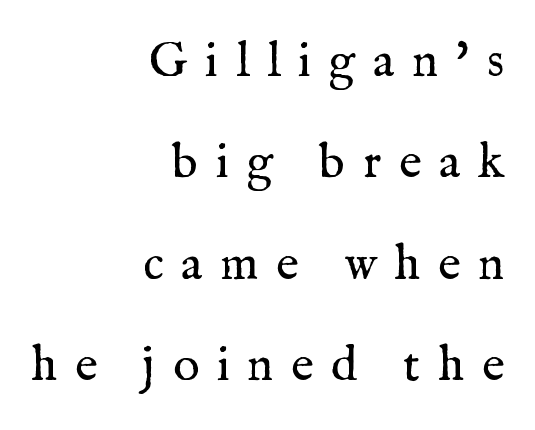
Weight: regular or lighter. Underline: absent. These lines have a slow, spaced-out rhythm from letter to letter. The glyphs in this specimen are seriffed. The type sits square on the baseline with zero lean.
